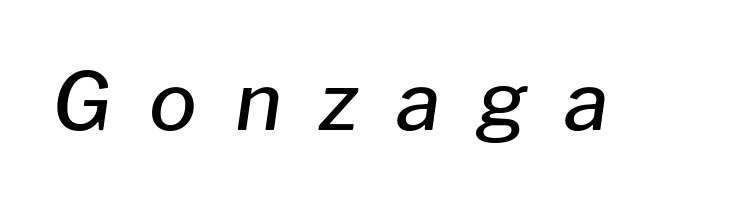
The image shows 80 px semibold type, italic (leaning right); set unusually wide letter spacing (+0.47 em), not underlined; low stroke contrast and a medium x-height.
